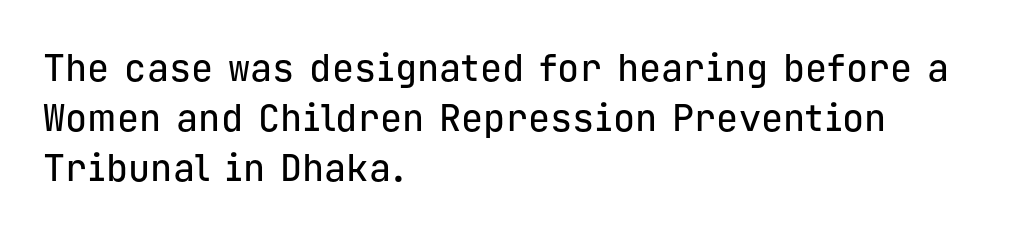
The image shows 37 px sans-serif type, upright, monospaced; set left-aligned, normal line spacing (1.35x), normal letter spacing, not underlined; low stroke contrast and a medium x-height.
